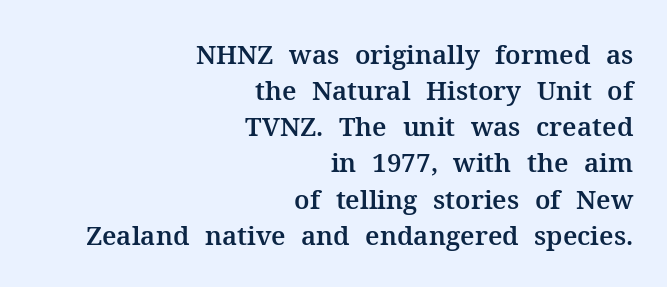
This sample is right-justified, so line beginnings fall wherever the words allow. The horizontal fit of the characters is conventional and even. Quick note: interline space is typical. Posture: upright roman.
